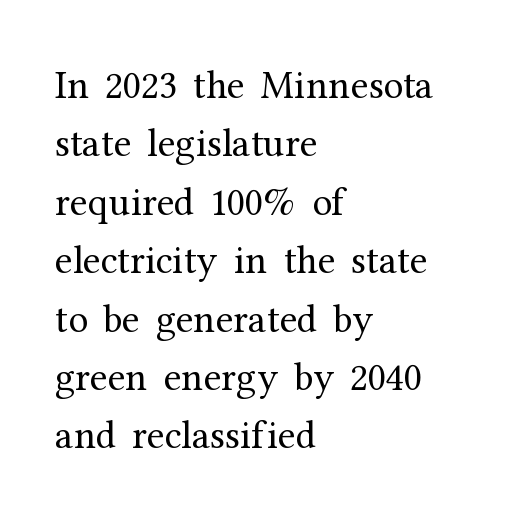
{"serif": "yes", "italic": "no", "bold": "no", "weight": "regular", "width": "normal", "stroke_contrast": "medium", "x_height": "medium", "monospaced": "no", "underline": "no", "align": "left", "line_spacing": "normal", "line_spacing_ratio": 1.46, "letter_spacing": "normal", "letter_spacing_em": 0.0, "glyph_px": 40}
